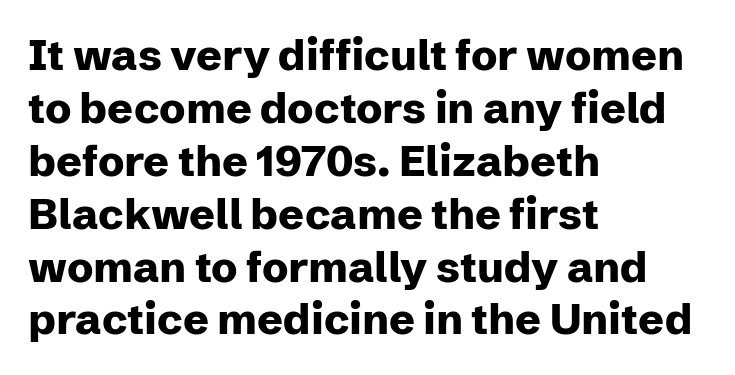
{"serif": "no", "italic": "no", "bold": "yes", "weight": "heavy", "width": "normal", "stroke_contrast": "low", "x_height": "medium", "monospaced": "no", "underline": "no", "align": "left", "line_spacing_ratio": 1.23, "letter_spacing": "normal", "letter_spacing_em": 0.0, "glyph_px": 43}
